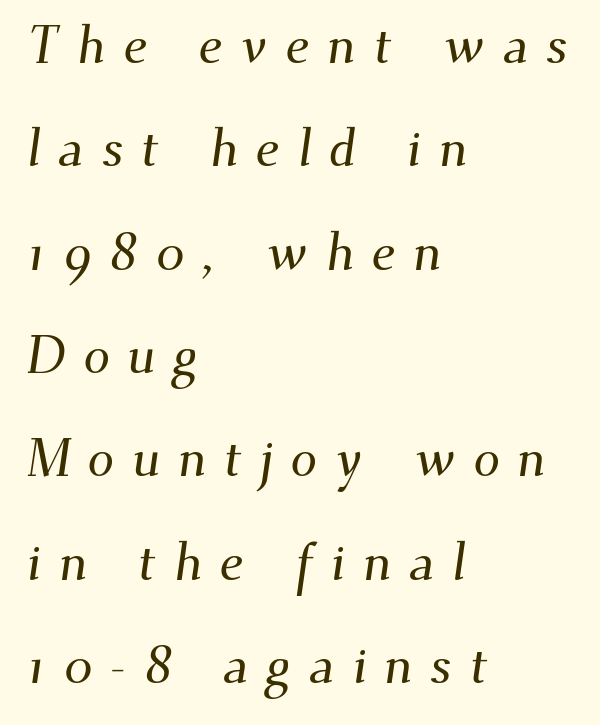
Reading down the block, your eye returns to a fixed left position each line. This sample uses expanded letter spacing, leaving extra air between glyphs. Note the varied advance widths — an 'i' is clearly narrower than an 'm'. If you measured baseline to baseline, you'd find a long distance. The passage shown is typeset with a serif family. The glyphs are unaccompanied by any horizontal stroke below them.
